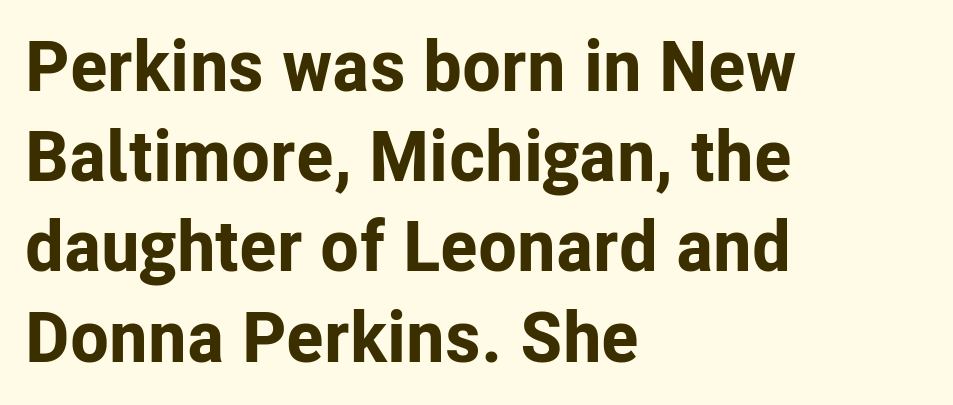
{"serif": "no", "italic": "no", "bold": "yes", "weight": "bold", "width": "normal", "stroke_contrast": "low", "x_height": "medium", "monospaced": "no", "underline": "no", "align": "left", "line_spacing": "normal", "line_spacing_ratio": 1.27, "letter_spacing": "normal", "letter_spacing_em": 0.0, "glyph_px": 71}
